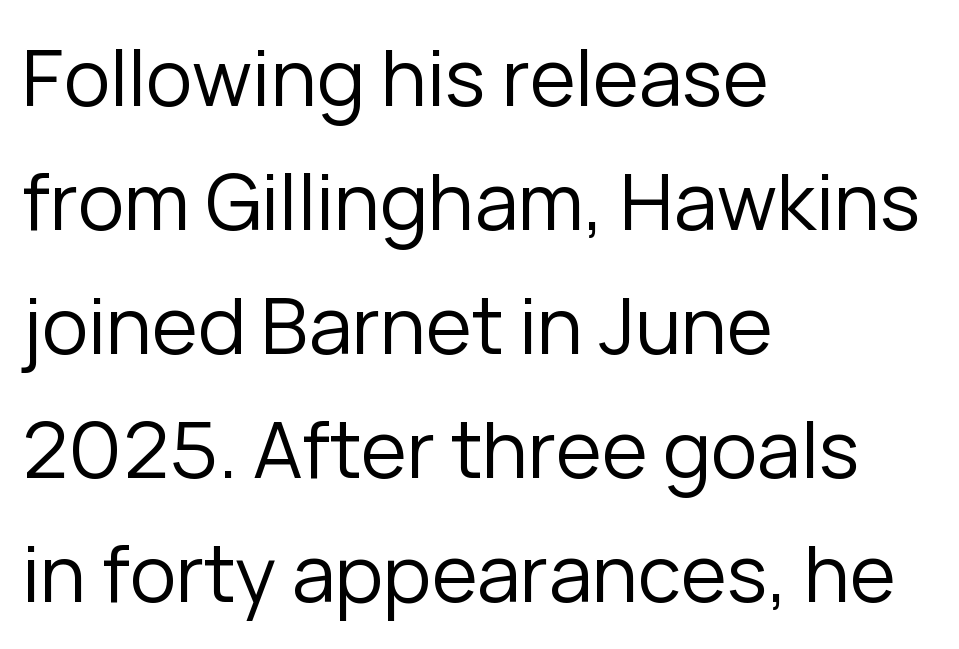
Q: Is the text bold? A: No.
Q: Is the text italic (slanted)? A: No, it is upright.
Q: Is the typeface a serif or a sans-serif typeface? A: Sans-serif.
Q: Is the text underlined? A: No.
Q: How is the paragraph aligned? A: Left-aligned.
Q: Is the spacing between letters normal or unusually wide? A: Normal.
Q: Is the spacing between lines tight, normal or loose? A: Normal.
Q: Width (condensed, normal, or wide)? A: Normal.
Q: Stroke contrast? A: Low.
Q: x-height? A: Medium.
Q: Monospaced? A: No.
